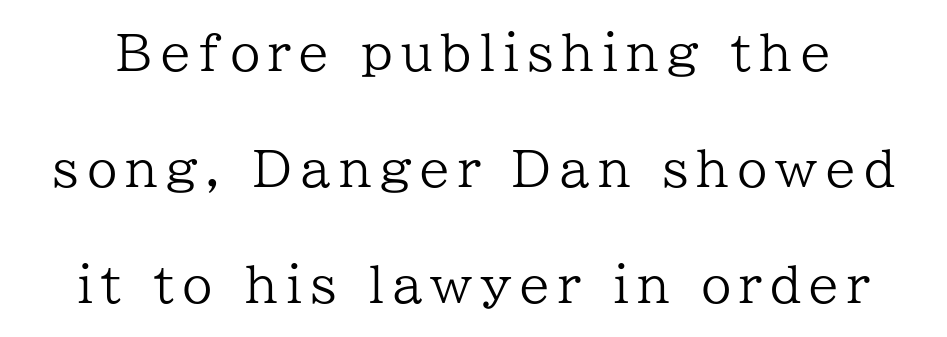
{"serif": "yes", "italic": "no", "bold": "no", "weight": "regular", "width": "normal", "stroke_contrast": "low", "x_height": "medium", "monospaced": "no", "underline": "no", "line_spacing": "loose", "line_spacing_ratio": 2.37, "glyph_px": 49}
